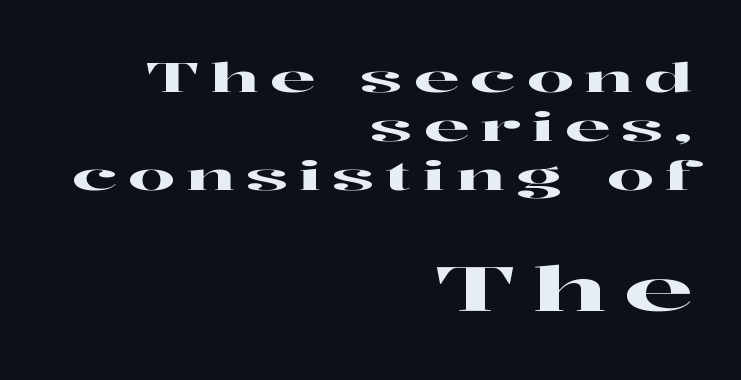
{"serif": "yes", "italic": "no", "width": "wide", "stroke_contrast": "high", "x_height": "medium", "monospaced": "no", "underline": "no", "align": "right", "line_spacing_ratio": 1.2, "letter_spacing": "wide", "letter_spacing_em": 0.27, "larger_block": "second", "size_ratio": 1.51, "glyph_px": 62}
